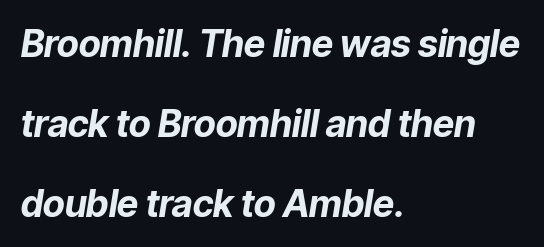
Here the designer chose a conventional face with non-uniform glyph widths. Default kerning and tracking; the words read as compact shapes. The glyphs have the mass of a bold cut. Quick note: italic.
